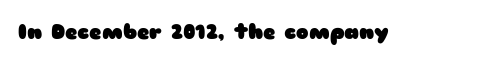
{"italic": "no", "bold": "yes", "underline": "no", "letter_spacing": "normal", "letter_spacing_em": 0.0, "glyph_px": 21}
